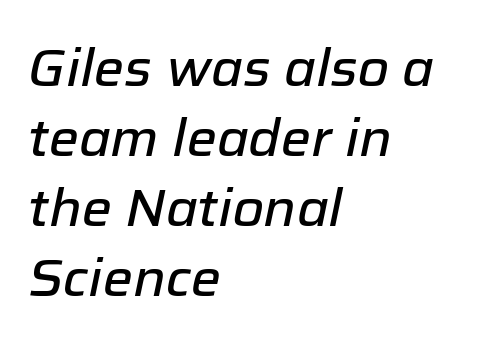
Proportional: the letters do not fall into vertical columns. Compared with ordinary roman type, these characters are visibly tilted. Summary of vertical rhythm: regular, with standard interline spacing. Nobody touched the tracking dial on this one.
